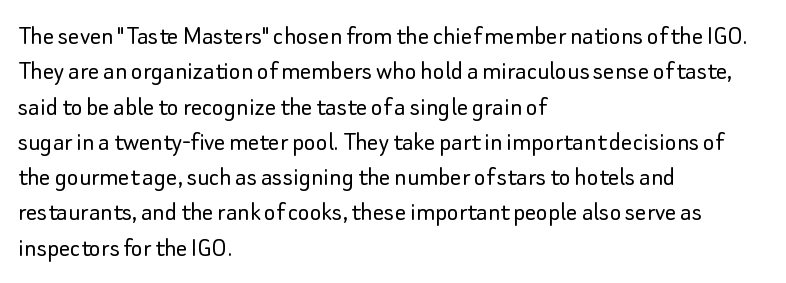
Every character sits straight up, as roman type does. Leading matches the norm, producing a regular column. Do the characters align in a grid? No, the font is proportional. The passage shown is typeset with a sans-serif family. Notice how the passage keeps a crisp vertical edge on the left only. Words appear dense and cohesive because spacing is normal.
